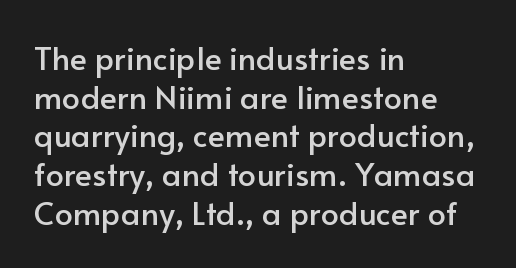
Q: Is the text italic (slanted)? A: No, it is upright.
Q: Is the typeface a serif or a sans-serif typeface? A: Sans-serif.
Q: Is the text underlined? A: No.
Q: How is the paragraph aligned? A: Left-aligned.
Q: Is the spacing between letters normal or unusually wide? A: Normal.
Q: Width (condensed, normal, or wide)? A: Normal.
Q: Stroke contrast? A: Low.
Q: x-height? A: Small.
Q: Monospaced? A: No.
